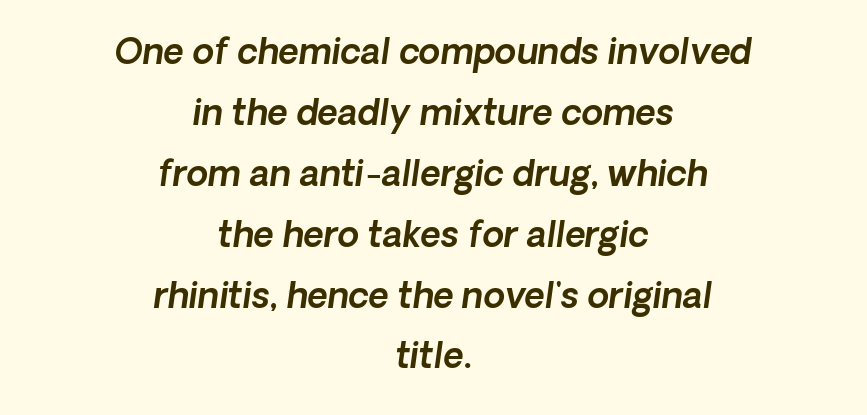
The image shows 35 px text type, italic (leaning right); set centered, line spacing 1.74x, normal letter spacing, not underlined; a medium x-height.
